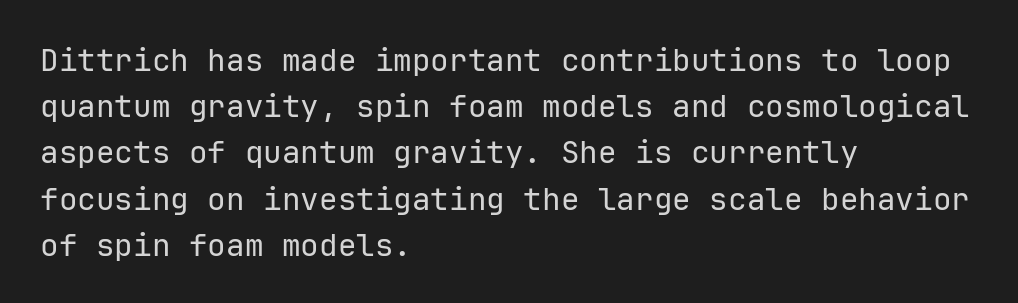
The letterforms sit at book weight or below. Regarding leading, the lines here are spaced in the standard way. Horizontal alignment here is leftward, the default for most running prose. Decoration check: the copy has no underline. The font's upright variant was chosen for this text. This rendering leaves character spacing at its baseline value.
